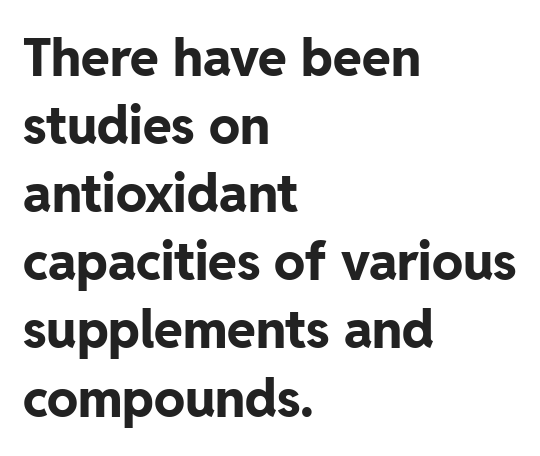
{"serif": "no", "italic": "no", "bold": "yes", "weight": "bold", "width": "normal", "stroke_contrast": "low", "x_height": "medium", "monospaced": "no", "underline": "no", "align": "left", "line_spacing": "normal", "line_spacing_ratio": 1.31, "letter_spacing": "normal", "letter_spacing_em": 0.0, "glyph_px": 52}
